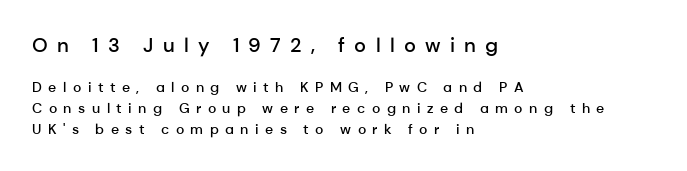
{"italic": "no", "bold": "semi", "underline": "no", "align": "left", "line_spacing": "normal", "line_spacing_ratio": 1.5, "letter_spacing": "wide", "letter_spacing_em": 0.46, "larger_block": "first", "size_ratio": 1.43, "glyph_px": 20}
